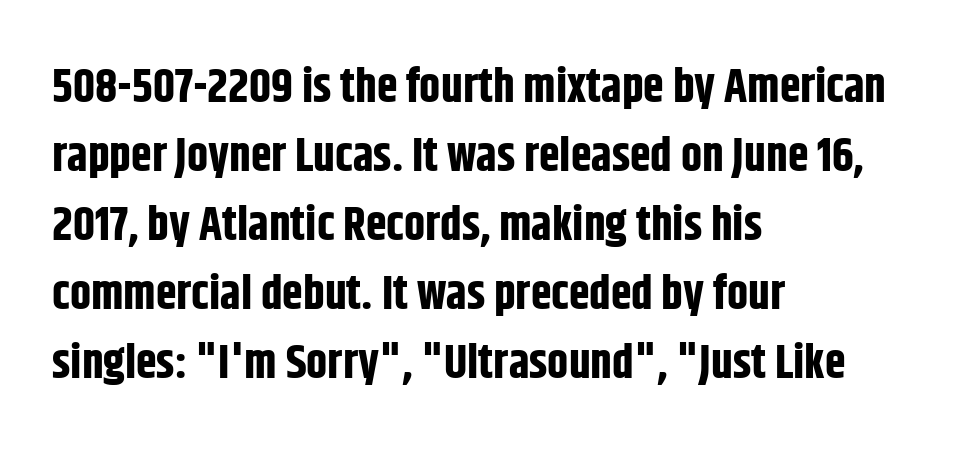
{"serif": "no", "italic": "no", "bold": "yes", "weight": "bold", "width": "condensed", "stroke_contrast": "low", "x_height": "large", "monospaced": "no", "underline": "no", "align": "left", "line_spacing": "normal", "line_spacing_ratio": 1.47, "letter_spacing": "normal", "letter_spacing_em": 0.0, "glyph_px": 47}
